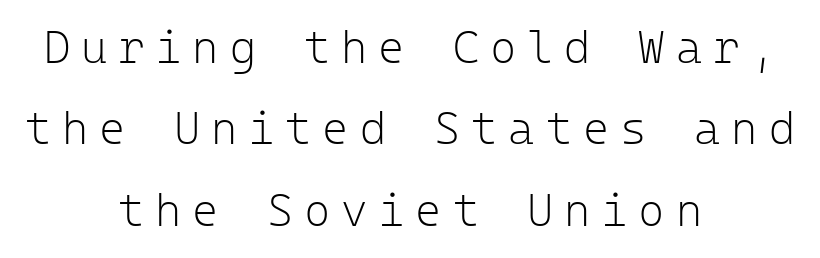
Q: Is the text bold? A: No.
Q: Is the text italic (slanted)? A: No, it is upright.
Q: Is the typeface a serif or a sans-serif typeface? A: Sans-serif.
Q: Is the text underlined? A: No.
Q: How is the paragraph aligned? A: Centered.
Q: Is the spacing between letters normal or unusually wide? A: Unusually wide.
Q: Width (condensed, normal, or wide)? A: Normal.
Q: Stroke contrast? A: Low.
Q: x-height? A: Medium.
Q: Monospaced? A: Yes.
